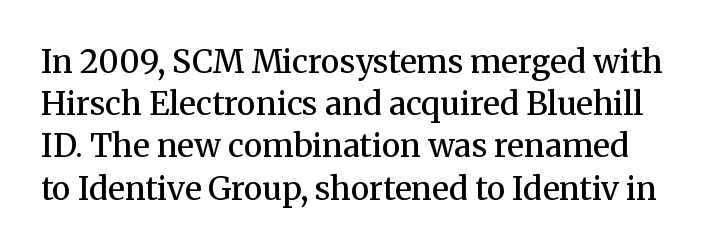
Q: Is the text bold? A: Semi-bold.
Q: Is the text italic (slanted)? A: No, it is upright.
Q: Is the typeface a serif or a sans-serif typeface? A: Serif.
Q: Is the text underlined? A: No.
Q: Is the spacing between letters normal or unusually wide? A: Normal.
Q: Is the spacing between lines tight, normal or loose? A: Normal.
Q: Width (condensed, normal, or wide)? A: Normal.
Q: Stroke contrast? A: Medium.
Q: x-height? A: Medium.
Q: Monospaced? A: No.
